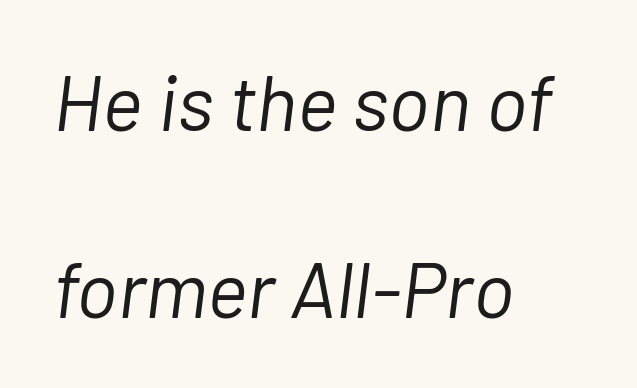
The image shows 78 px light type, italic (leaning right); set left-aligned, loose line spacing (2.4x), normal letter spacing, not underlined; low stroke contrast and a medium x-height.
